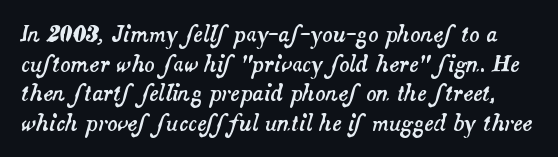
Q: Is the text italic (slanted)? A: Yes, it leans right by about 14 degrees.
Q: Is the text underlined? A: No.
Q: Is the spacing between letters normal or unusually wide? A: Normal.
Q: Is the spacing between lines tight, normal or loose? A: Normal.
